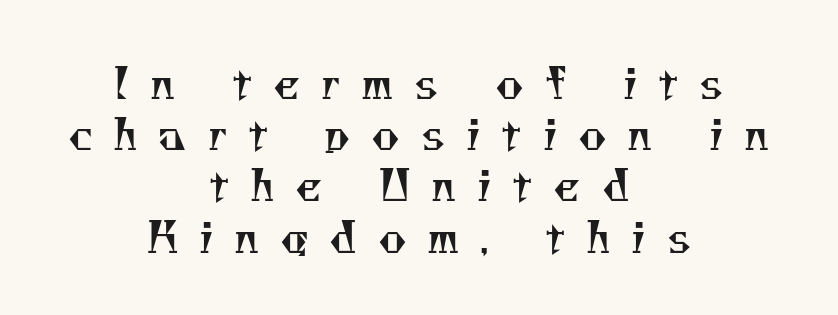
Q: Is the text bold? A: No.
Q: Is the typeface a serif or a sans-serif typeface? A: Serif.
Q: Is the text underlined? A: No.
Q: How is the paragraph aligned? A: Centered.
Q: Is the spacing between letters normal or unusually wide? A: Unusually wide.
Q: Width (condensed, normal, or wide)? A: Normal.
Q: Stroke contrast? A: Medium.
Q: x-height? A: Small.
Q: Monospaced? A: No.
